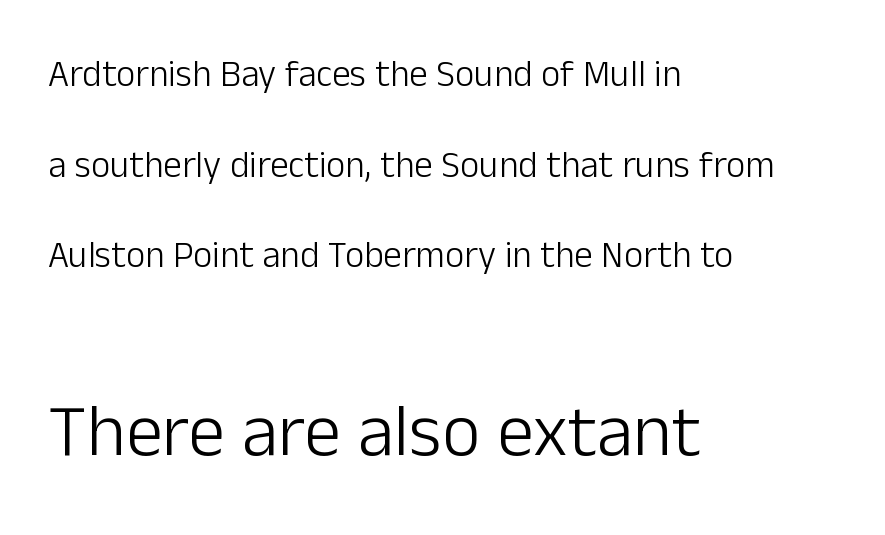
Varying glyph widths throughout — classic text-font behaviour. Default kerning and tracking; the words read as compact shapes. The glyphs in this specimen are sans serif. Scale increases going downward across the two blocks. Stems here are at most as thick as an everyday book face.
